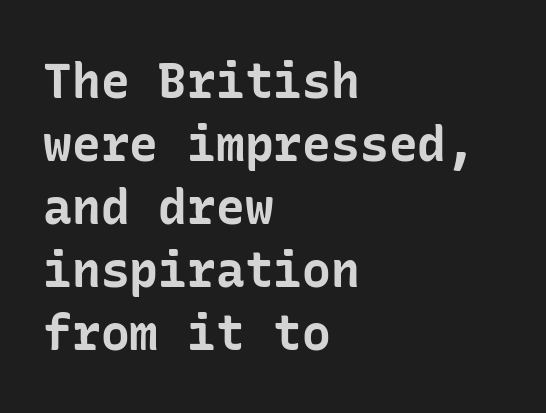
{"serif": "no", "italic": "no", "bold": "yes", "weight": "bold", "width": "normal", "stroke_contrast": "low", "x_height": "medium", "underline": "no", "align": "left", "line_spacing": "normal", "line_spacing_ratio": 1.31, "letter_spacing": "normal", "letter_spacing_em": 0.0, "glyph_px": 48}
